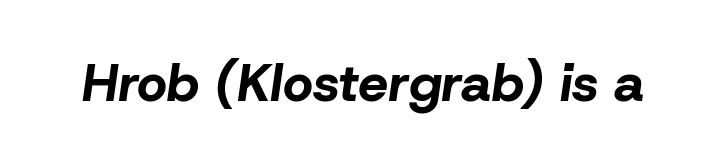
In terms of letterspacing, this is plain default setting. Typesetter's note: full bold, strokes at maximum text heaviness. Looks like regular typesetting: each glyph gets only the width it needs. Only glyphs here, with clear space below each row. The whole block is typeset with a tilt.
